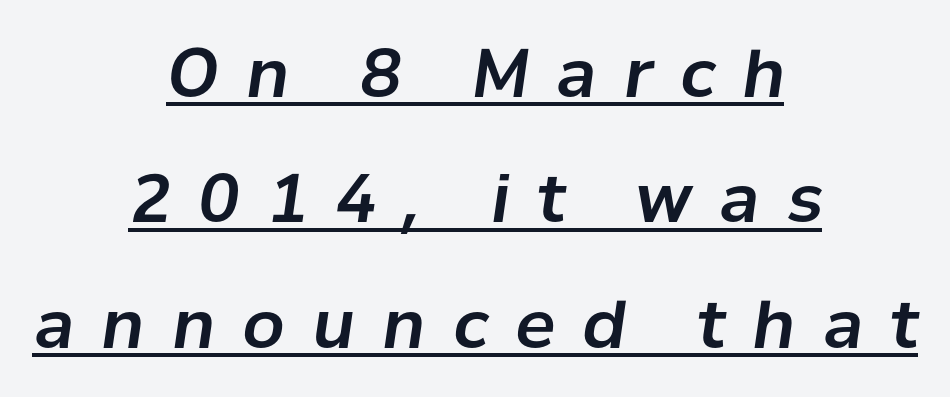
Is the type slanted? Yes — the strokes lean at a clear angle. A typographer would call this underscored text. Proportional: the letters do not fall into vertical columns. The passage is arranged like a title page — every line centered.
